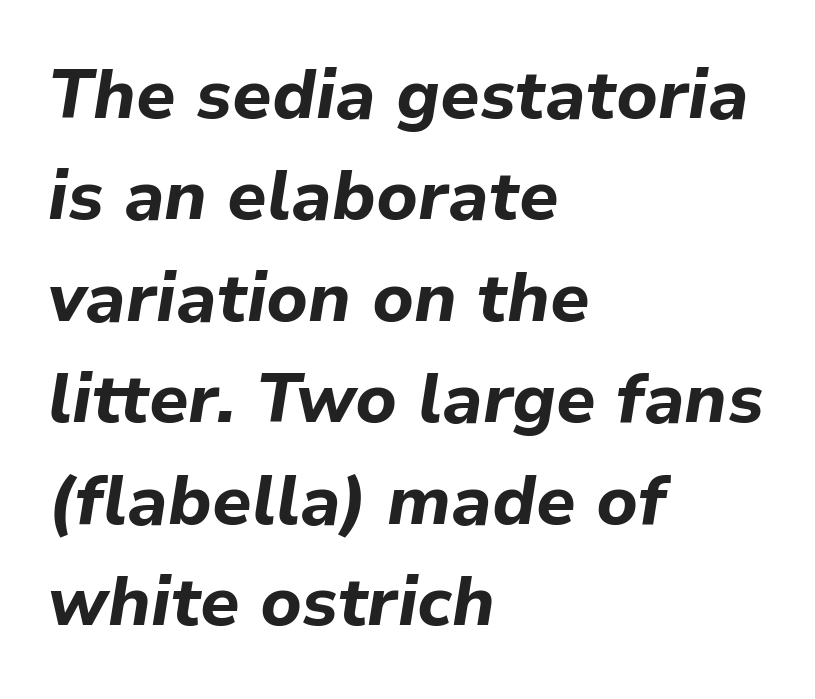
{"italic": "yes", "lean": "right", "slant_degrees": 9, "bold": "yes", "weight": "bold", "width": "normal", "stroke_contrast": "low", "x_height": "medium", "monospaced": "no", "underline": "no", "align": "left", "line_spacing": "normal", "line_spacing_ratio": 1.47, "letter_spacing": "normal", "letter_spacing_em": 0.0, "glyph_px": 69}
